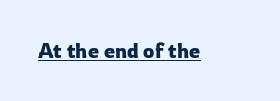
Q: Is the text italic (slanted)? A: No, it is upright.
Q: Is the text underlined? A: Yes.
Q: Is the spacing between letters normal or unusually wide? A: Normal.
